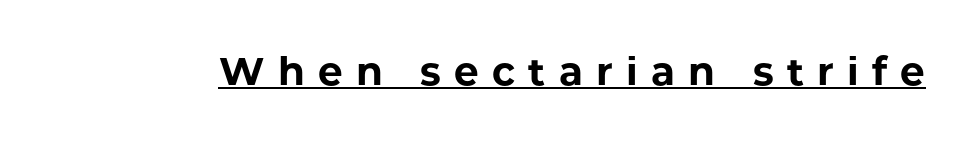
Q: Is the text bold? A: Yes.
Q: Is the text italic (slanted)? A: No, it is upright.
Q: Is the typeface a serif or a sans-serif typeface? A: Sans-serif.
Q: Is the text underlined? A: Yes.
Q: Is the spacing between letters normal or unusually wide? A: Unusually wide.
Q: Width (condensed, normal, or wide)? A: Normal.
Q: Stroke contrast? A: Low.
Q: x-height? A: Medium.
Q: Monospaced? A: No.
